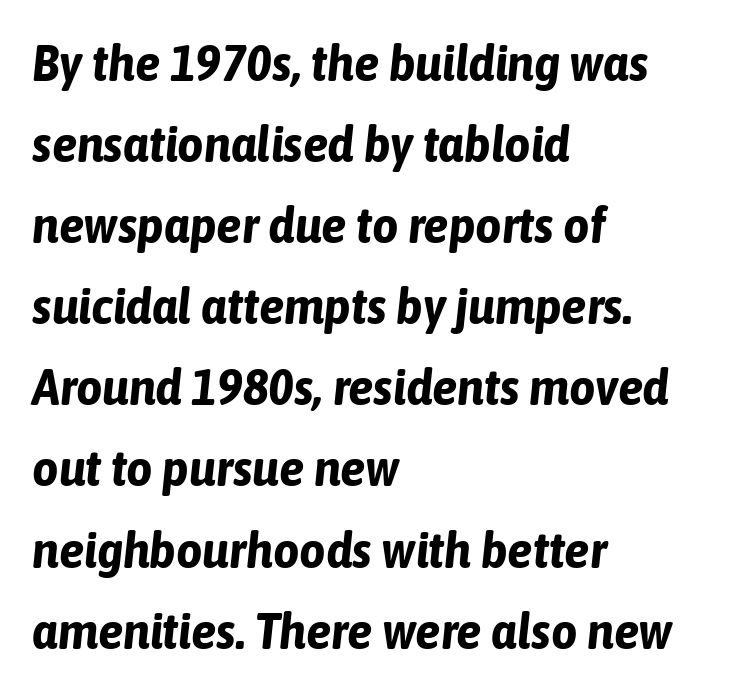
Q: Is the text bold? A: Yes.
Q: Is the text italic (slanted)? A: Yes, it leans right by about 6 degrees.
Q: Is the text underlined? A: No.
Q: How is the paragraph aligned? A: Left-aligned.
Q: Is the spacing between letters normal or unusually wide? A: Normal.
Q: Is the spacing between lines tight, normal or loose? A: Normal.
Q: Width (condensed, normal, or wide)? A: Condensed.
Q: Stroke contrast? A: Low.
Q: x-height? A: Medium.
Q: Monospaced? A: No.
